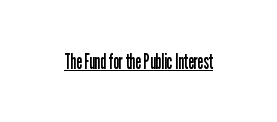
{"italic": "no", "bold": "no", "underline": "yes", "letter_spacing": "normal", "letter_spacing_em": 0.0, "glyph_px": 21}
